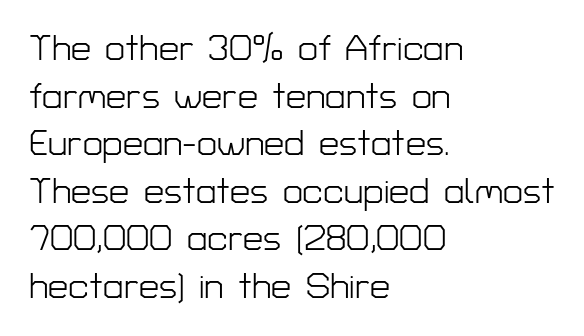
The image shows 36 px light sans-serif type, upright; set left-aligned, normal line spacing (1.32x), normal letter spacing, not underlined; low stroke contrast and a medium x-height.
